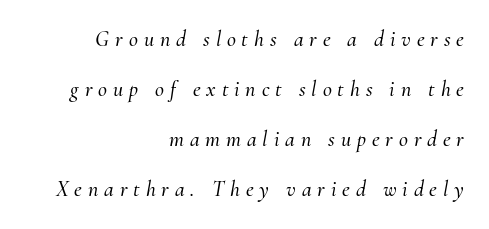
The image shows 22 px text type, italic (leaning right); set right-aligned, loose line spacing (2.28x), unusually wide letter spacing (+0.27 em), not underlined.
